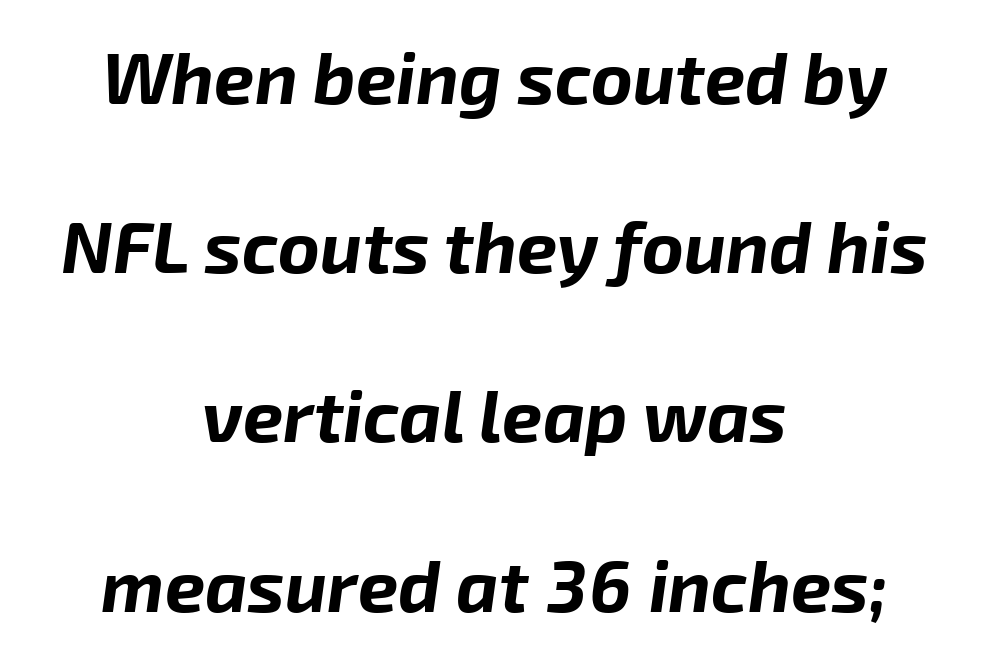
Each letter keeps its own natural width here, so spacing adapts to shape. A dark, heavy texture on the line: the type is bold. Is there much room between lines? Yes — plenty of vertical air separates them. Characters are canted at an angle relative to the baseline's perpendicular.
